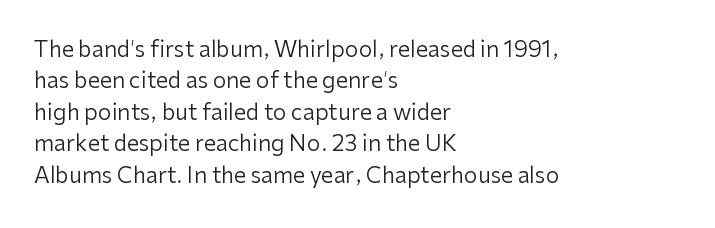
The image shows 22 px text type, upright; set left-aligned, normal line spacing (1.43x), normal letter spacing, not underlined.
